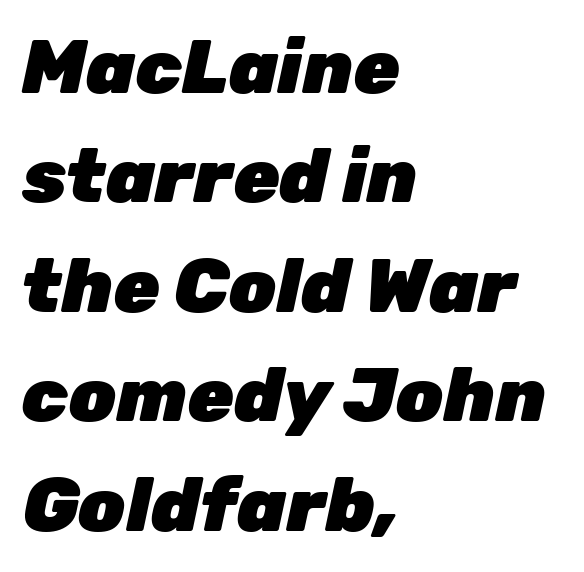
The image shows 75 px heavy type, italic (leaning right); set left-aligned, normal line spacing (1.46x), normal letter spacing, not underlined; low stroke contrast and a medium x-height.
